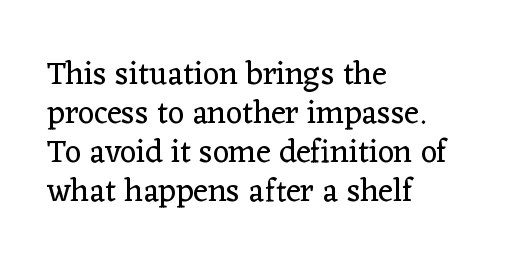
The image shows 32 px regular-weight serif type, upright; set left-aligned, line spacing 1.22x, normal letter spacing, not underlined; low stroke contrast and a medium x-height.
